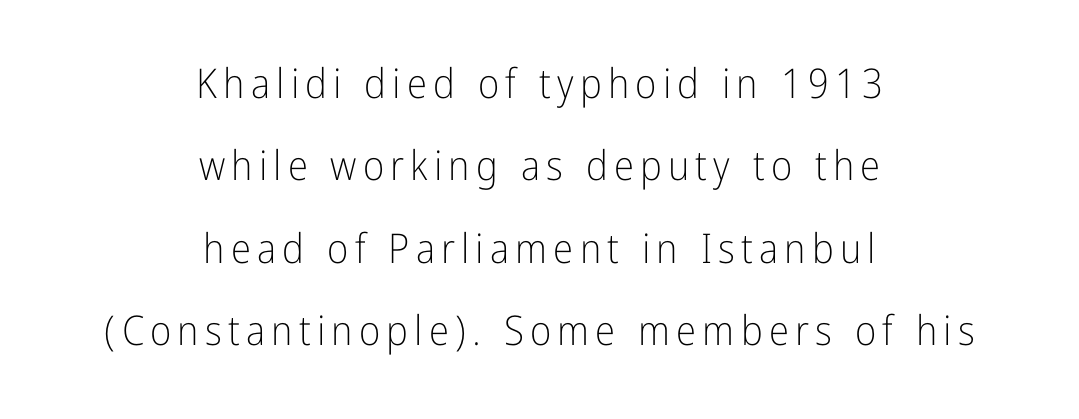
{"serif": "no", "italic": "no", "bold": "no", "weight": "light", "width": "condensed", "stroke_contrast": "low", "x_height": "medium", "monospaced": "no", "underline": "no", "align": "center", "line_spacing": "loose", "line_spacing_ratio": 2.01, "glyph_px": 41}
